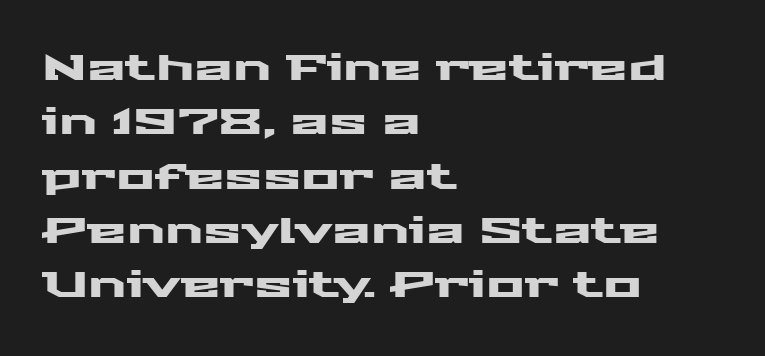
Q: Is the text italic (slanted)? A: No, it is upright.
Q: Is the typeface a serif or a sans-serif typeface? A: Sans-serif.
Q: Is the text underlined? A: No.
Q: How is the paragraph aligned? A: Left-aligned.
Q: Is the spacing between letters normal or unusually wide? A: Normal.
Q: Is the spacing between lines tight, normal or loose? A: Normal.
Q: Width (condensed, normal, or wide)? A: Wide.
Q: Stroke contrast? A: Medium.
Q: x-height? A: Medium.
Q: Monospaced? A: No.
